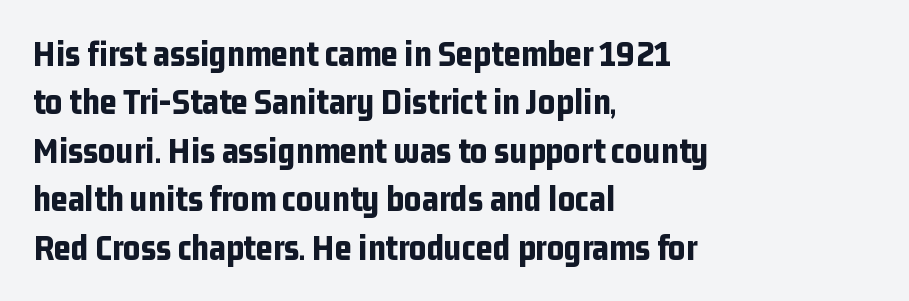
{"serif": "no", "italic": "no", "bold": "yes", "weight": "bold", "width": "condensed", "stroke_contrast": "low", "x_height": "medium", "monospaced": "no", "underline": "no", "align": "left", "line_spacing": "normal", "line_spacing_ratio": 1.31, "letter_spacing": "normal", "letter_spacing_em": 0.0, "glyph_px": 37}
